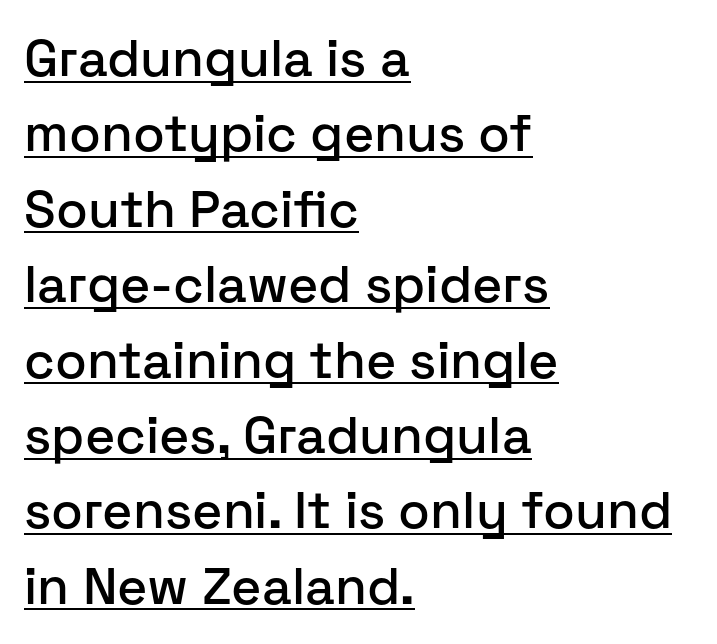
A typesetter would call this proportional, since set widths differ per character. Look at the tracking — it's just the regular setting, nothing added. Look at the bottom of the vertical strokes: they stop flat, with no serifs. Characters remain perfectly vertical along every line.
